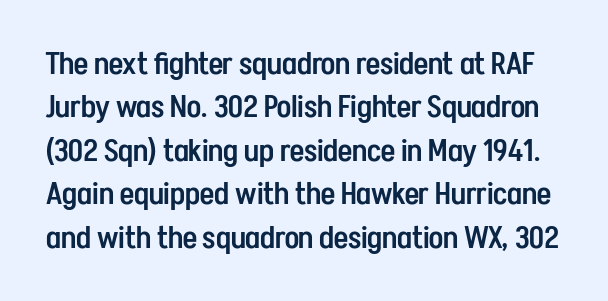
Q: Is the text bold? A: Semi-bold.
Q: Is the text italic (slanted)? A: No, it is upright.
Q: Is the typeface a serif or a sans-serif typeface? A: Sans-serif.
Q: Is the text underlined? A: No.
Q: Is the spacing between letters normal or unusually wide? A: Normal.
Q: Is the spacing between lines tight, normal or loose? A: Normal.
Q: Width (condensed, normal, or wide)? A: Condensed.
Q: Stroke contrast? A: Low.
Q: x-height? A: Medium.
Q: Monospaced? A: No.
